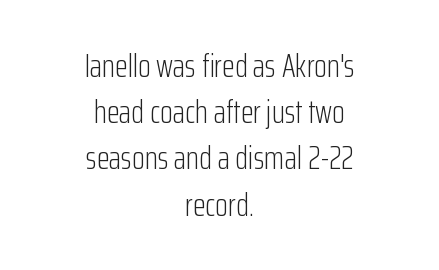
{"serif": "no", "italic": "no", "bold": "no", "weight": "light", "width": "condensed", "stroke_contrast": "low", "x_height": "medium", "monospaced": "no", "underline": "no", "align": "center", "line_spacing": "normal", "line_spacing_ratio": 1.4, "letter_spacing": "normal", "letter_spacing_em": 0.0, "glyph_px": 33}
